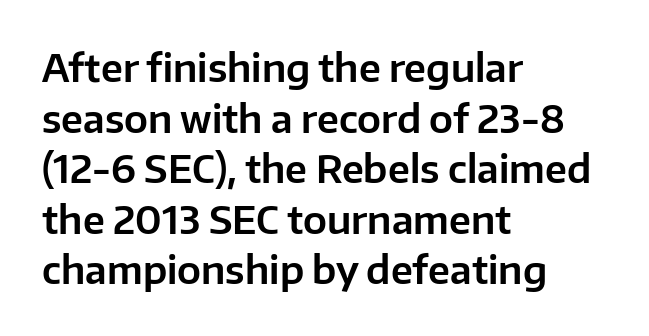
{"serif": "no", "italic": "no", "width": "normal", "stroke_contrast": "low", "x_height": "medium", "monospaced": "no", "underline": "no", "align": "left", "line_spacing": "normal", "line_spacing_ratio": 1.33, "letter_spacing": "normal", "letter_spacing_em": 0.0, "glyph_px": 38}
